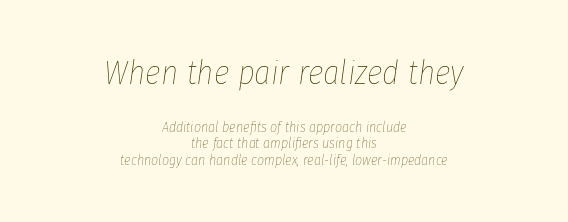
Q: Is the text bold? A: No.
Q: Is the text italic (slanted)? A: Yes, it leans right by about 8 degrees.
Q: Is the text underlined? A: No.
Q: How is the paragraph aligned? A: Centered.
Q: Is the spacing between letters normal or unusually wide? A: Normal.
Q: Which block of text is set in a larger size, the first (top) or the second (bottom)? A: The first (top) one.
Q: Width (condensed, normal, or wide)? A: Condensed.
Q: Stroke contrast? A: Low.
Q: x-height? A: Medium.
Q: Monospaced? A: No.
